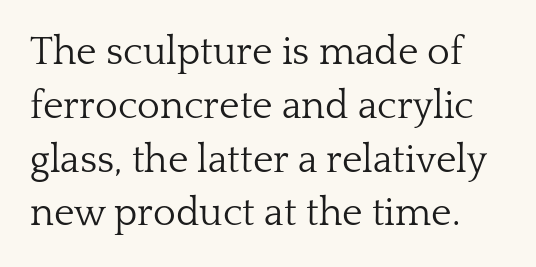
The image shows 39 px light serif type, upright; set normal line spacing (1.38x), normal letter spacing, not underlined; low stroke contrast and a medium x-height.
